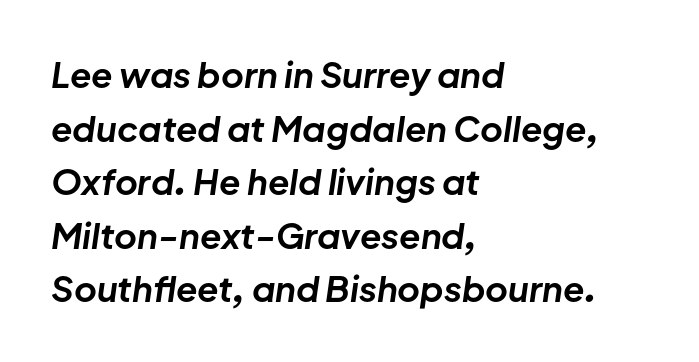
Observe the ordinary spacing: letters are neighbours, not strangers. One-word summary of the alignment: left. Plain, unruled lines of type. The passage shown is typed in a proportional face where columns would drift. The passage shown is emphatically bold. The typography opts for an oblique posture over an upright one.
